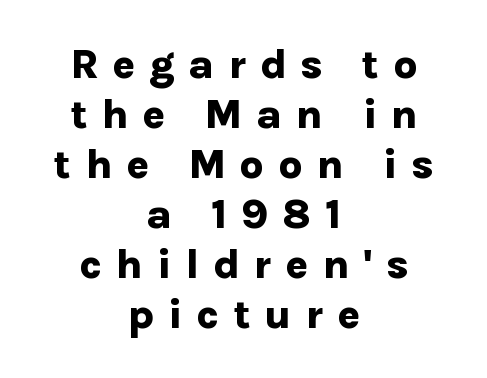
Look at the stroke-to-counter ratio: heavy, a bold. These lines are rendered in a variable-pitch font. Do the letters lean? They stand straight. Clear beneath every line of the passage. The glyphs in this specimen are sans serif.
